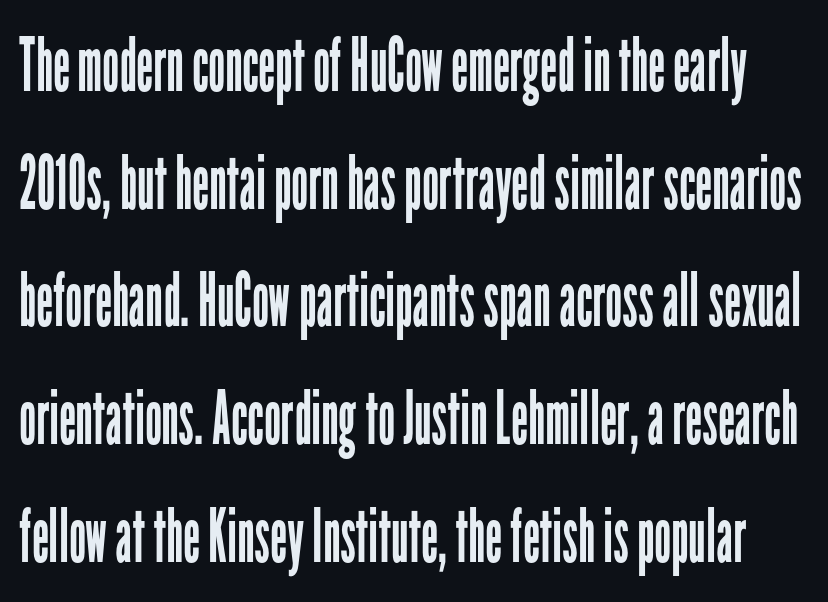
The image shows 75 px regular-weight, condensed sans-serif type, upright; set normal line spacing (1.57x), normal letter spacing, not underlined; low stroke contrast and a medium x-height.
